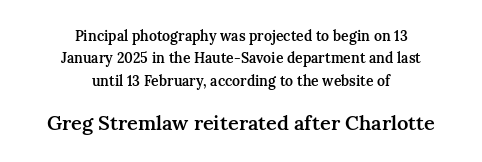
{"italic": "no", "bold": "semi", "underline": "no", "align": "center", "line_spacing": "normal", "line_spacing_ratio": 1.59, "letter_spacing": "normal", "letter_spacing_em": 0.0, "larger_block": "second", "size_ratio": 1.43, "glyph_px": 20}
